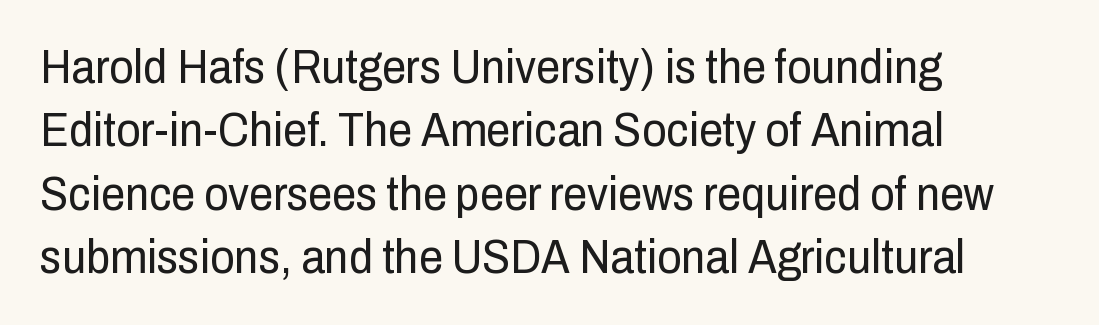
{"serif": "no", "italic": "no", "bold": "no", "weight": "regular", "width": "condensed", "stroke_contrast": "low", "x_height": "medium", "monospaced": "no", "underline": "no", "align": "left", "line_spacing": "normal", "line_spacing_ratio": 1.32, "letter_spacing": "normal", "letter_spacing_em": 0.0, "glyph_px": 48}
